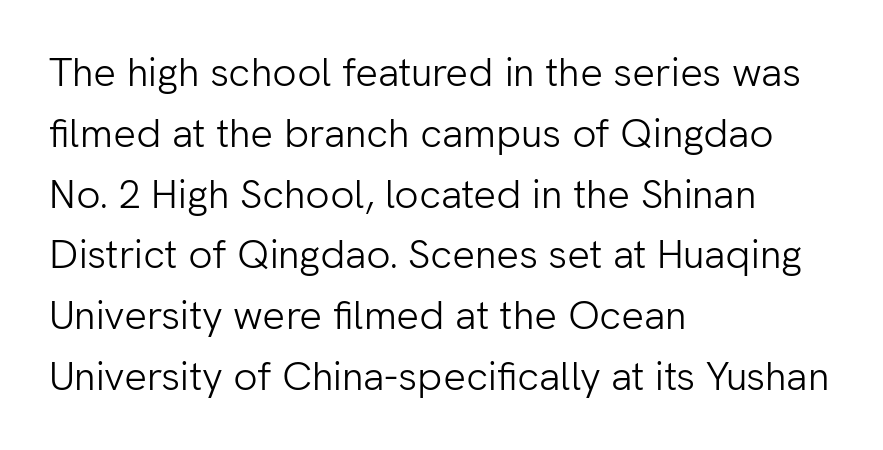
Q: Is the text bold? A: No.
Q: Is the text italic (slanted)? A: No, it is upright.
Q: Is the typeface a serif or a sans-serif typeface? A: Sans-serif.
Q: Is the text underlined? A: No.
Q: How is the paragraph aligned? A: Left-aligned.
Q: Is the spacing between letters normal or unusually wide? A: Normal.
Q: Is the spacing between lines tight, normal or loose? A: Normal.
Q: Width (condensed, normal, or wide)? A: Normal.
Q: Stroke contrast? A: Low.
Q: x-height? A: Medium.
Q: Monospaced? A: No.
